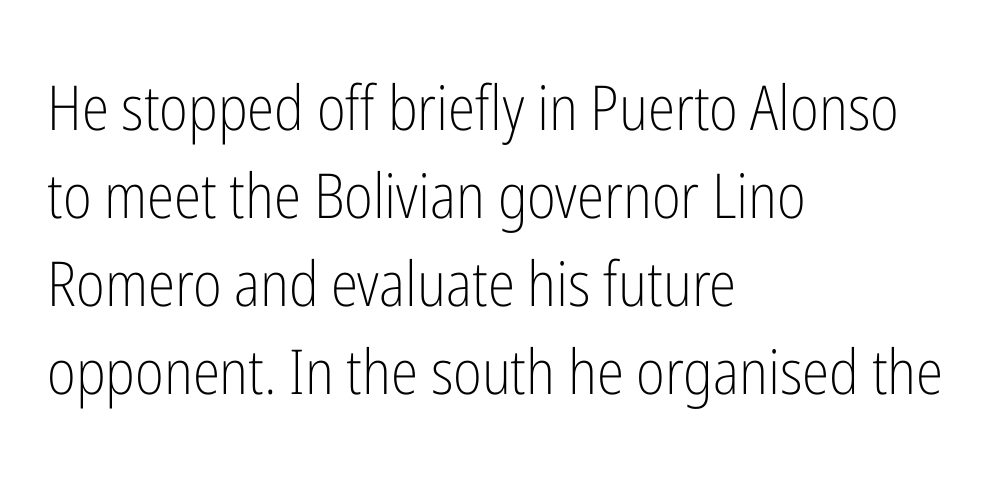
Q: Is the text bold? A: No.
Q: Is the text italic (slanted)? A: No, it is upright.
Q: Is the typeface a serif or a sans-serif typeface? A: Sans-serif.
Q: Is the text underlined? A: No.
Q: How is the paragraph aligned? A: Left-aligned.
Q: Is the spacing between letters normal or unusually wide? A: Normal.
Q: Is the spacing between lines tight, normal or loose? A: Normal.
Q: Width (condensed, normal, or wide)? A: Condensed.
Q: Stroke contrast? A: Low.
Q: x-height? A: Medium.
Q: Monospaced? A: No.
